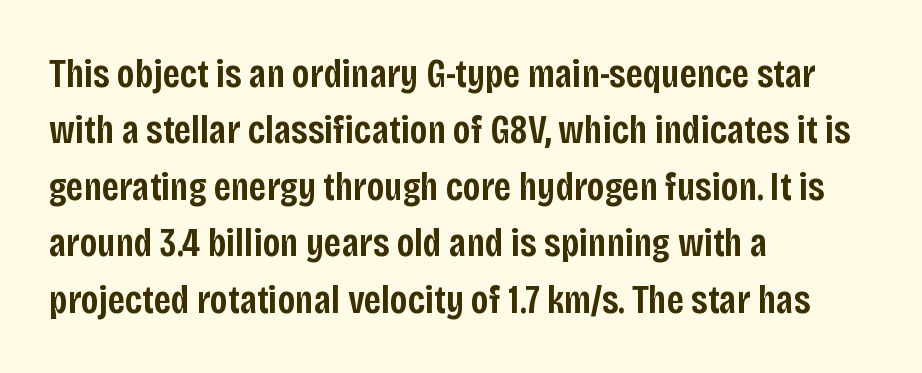
The image shows 40 px semibold, condensed sans-serif type, upright; set left-aligned, normal line spacing (1.41x), normal letter spacing, not underlined; low stroke contrast and a large x-height.
